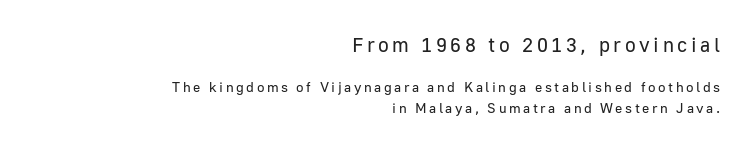
The image shows 20 px text type, upright; set right-aligned, normal line spacing (1.51x), not underlined; the first (top) block is 1.43x larger.
